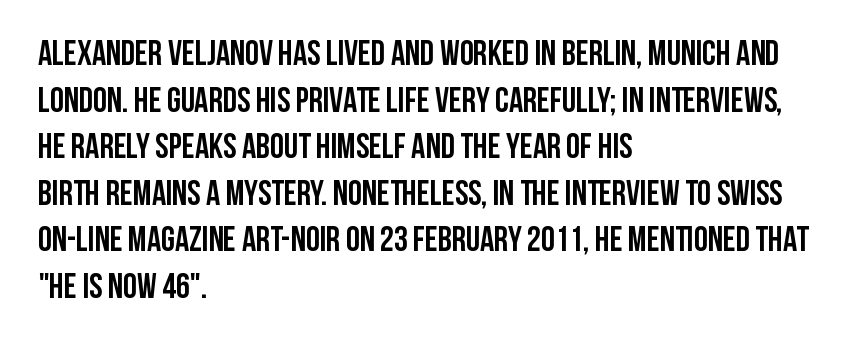
{"serif": "no", "italic": "no", "bold": "yes", "weight": "semibold", "width": "condensed", "stroke_contrast": "low", "x_height": "large", "monospaced": "no", "underline": "no", "align": "left", "line_spacing": "normal", "line_spacing_ratio": 1.33, "letter_spacing": "normal", "letter_spacing_em": 0.0, "glyph_px": 35}
